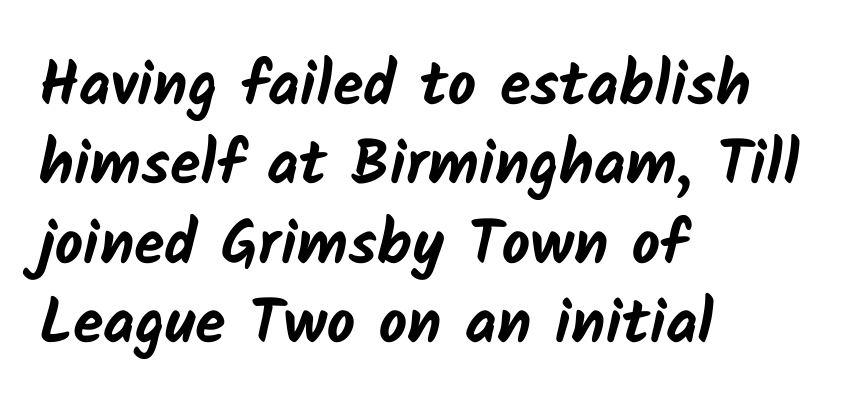
{"serif": "no", "bold": "yes", "weight": "bold", "width": "normal", "stroke_contrast": "low", "x_height": "medium", "monospaced": "no", "underline": "no", "align": "left", "line_spacing": "normal", "line_spacing_ratio": 1.28, "letter_spacing": "normal", "letter_spacing_em": 0.0, "glyph_px": 62}
